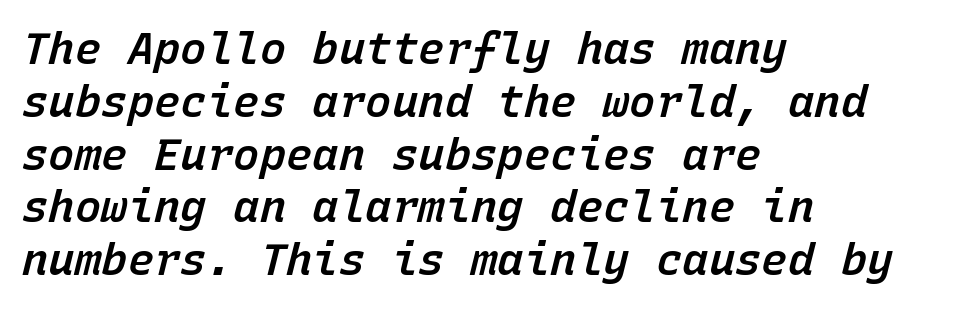
Glyph-to-glyph distance matches everyday printed text. Think of a typewriter: that constant character pitch is what you see here. Plain, unruled lines of type. Looking at the ascenders, they clearly lean. This rendering uses left alignment, leaving the right contour irregular.
